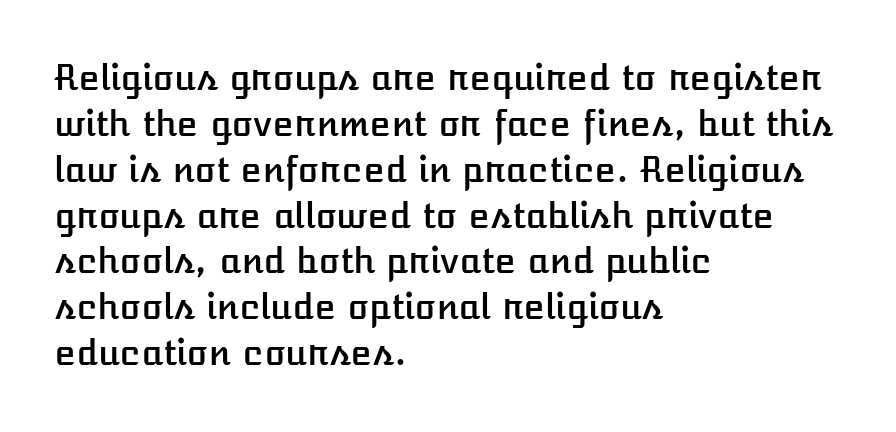
The passage shown is typed in a proportional face where columns would drift. Characters follow at the spacing the type designer built in. The string is rendered with underlining switched off. The rag falls on the right side of this text block.
